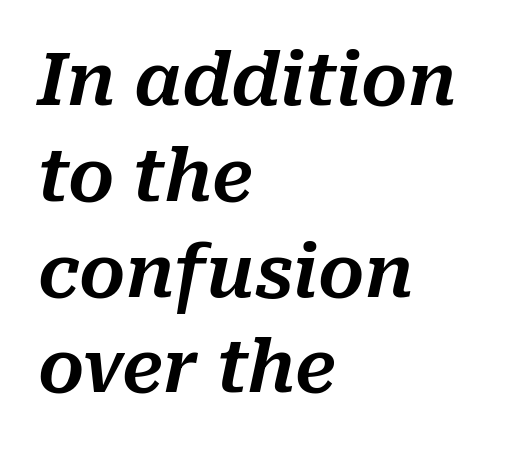
{"italic": "yes", "lean": "right", "slant_degrees": 10, "width": "normal", "stroke_contrast": "medium", "x_height": "medium", "monospaced": "no", "underline": "no", "align": "left", "line_spacing": "normal", "line_spacing_ratio": 1.33, "letter_spacing": "normal", "letter_spacing_em": 0.0, "glyph_px": 72}
